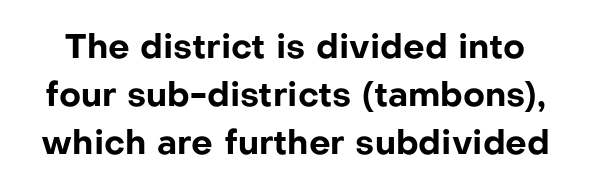
{"serif": "no", "italic": "no", "bold": "yes", "weight": "bold", "width": "normal", "stroke_contrast": "low", "x_height": "medium", "monospaced": "no", "underline": "no", "line_spacing": "normal", "line_spacing_ratio": 1.41, "letter_spacing": "normal", "letter_spacing_em": 0.0, "glyph_px": 34}
